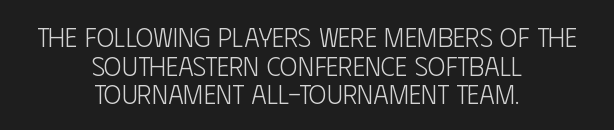
{"italic": "no", "bold": "no", "underline": "no", "align": "center", "line_spacing": "tight", "line_spacing_ratio": 1.06, "letter_spacing": "normal", "letter_spacing_em": 0.0, "glyph_px": 27}
